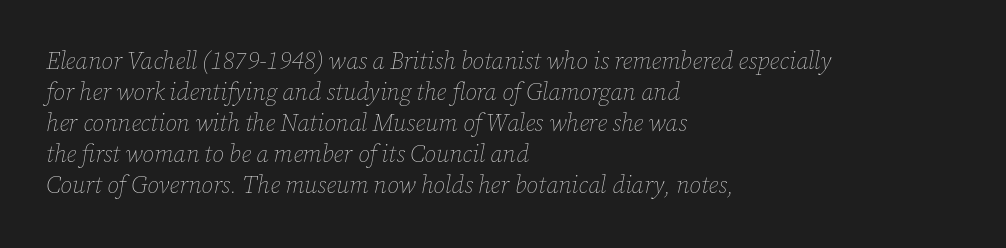
The image shows 24 px text type, italic (leaning right); set left-aligned, normal line spacing (1.29x), normal letter spacing, not underlined.
